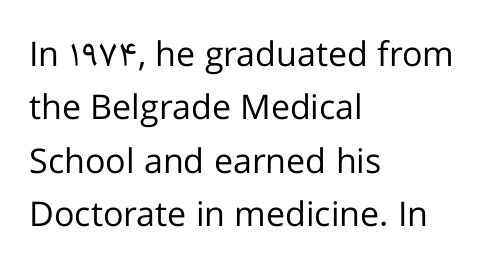
{"serif": "no", "italic": "no", "bold": "no", "weight": "regular", "width": "normal", "stroke_contrast": "low", "x_height": "medium", "monospaced": "no", "underline": "no", "align": "left", "line_spacing": "normal", "line_spacing_ratio": 1.57, "letter_spacing": "normal", "letter_spacing_em": 0.0, "glyph_px": 34}
